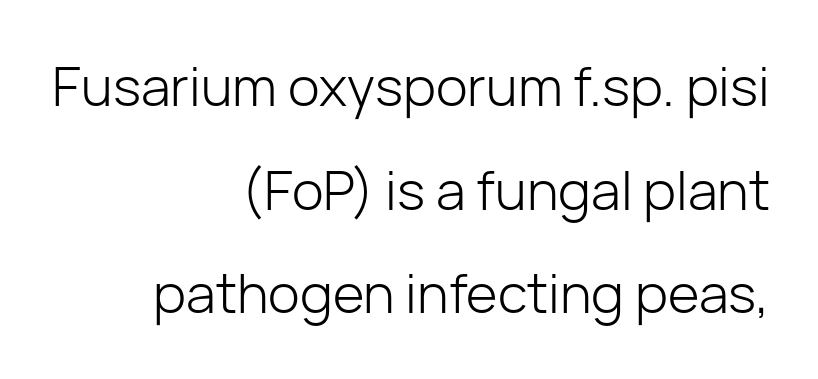
Q: Is the text bold? A: No.
Q: Is the text italic (slanted)? A: No, it is upright.
Q: Is the typeface a serif or a sans-serif typeface? A: Sans-serif.
Q: Is the text underlined? A: No.
Q: How is the paragraph aligned? A: Right-aligned.
Q: Is the spacing between letters normal or unusually wide? A: Normal.
Q: Is the spacing between lines tight, normal or loose? A: Loose.
Q: Width (condensed, normal, or wide)? A: Normal.
Q: Stroke contrast? A: Low.
Q: x-height? A: Medium.
Q: Monospaced? A: No.
